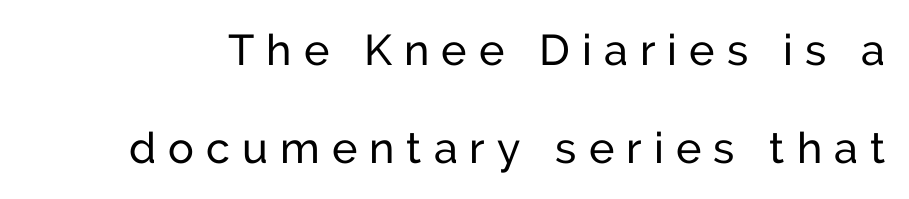
Q: Is the text bold? A: No.
Q: Is the text italic (slanted)? A: No, it is upright.
Q: Is the typeface a serif or a sans-serif typeface? A: Sans-serif.
Q: Is the text underlined? A: No.
Q: Is the spacing between letters normal or unusually wide? A: Unusually wide.
Q: Is the spacing between lines tight, normal or loose? A: Loose.
Q: Width (condensed, normal, or wide)? A: Normal.
Q: Stroke contrast? A: Low.
Q: x-height? A: Medium.
Q: Monospaced? A: No.
